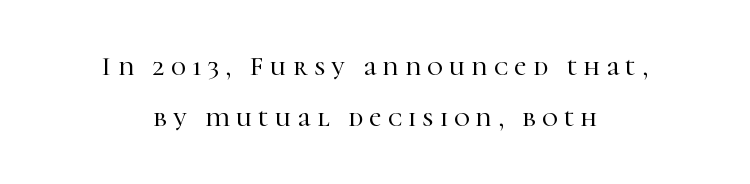
The compositor balanced each line on the midline. Vertical strokes here are truly vertical. Short note: letters widely spaced. The words here are not underlined.
